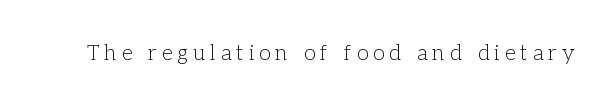
Descenders are the only things crossing below the line. The rendering inserts visible extra space after every character. Does the lettering tilt? It doesn't — this is upright. A quiet, ordinary-to-light weight characterises the typeface.
